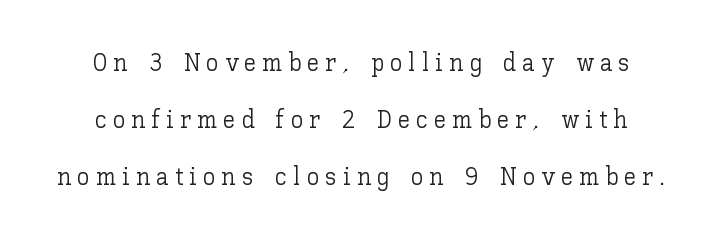
The image shows 25 px text type, upright; set loose line spacing (2.29x), unusually wide letter spacing (+0.24 em), not underlined.
